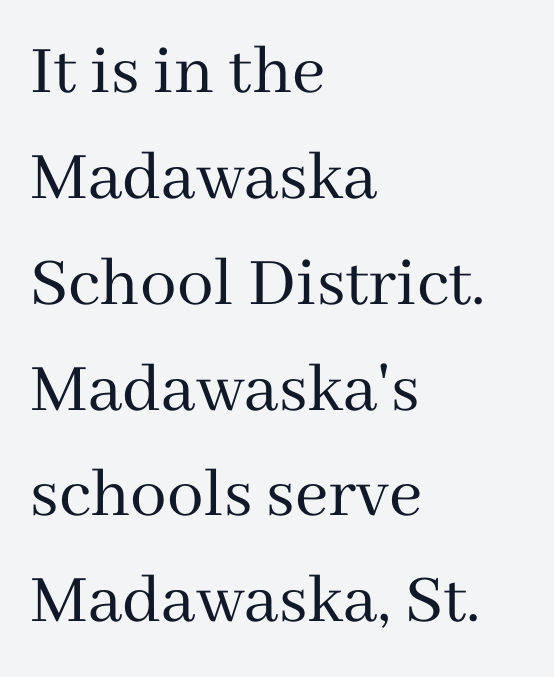
{"serif": "yes", "italic": "no", "bold": "no", "weight": "regular", "width": "normal", "stroke_contrast": "medium", "x_height": "medium", "monospaced": "no", "underline": "no", "align": "left", "line_spacing": "normal", "line_spacing_ratio": 1.45, "letter_spacing": "normal", "letter_spacing_em": 0.0, "glyph_px": 73}
